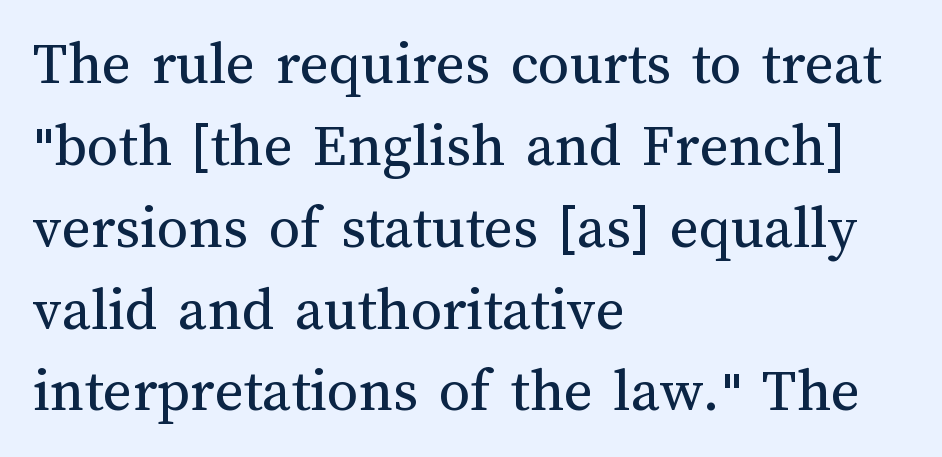
{"italic": "no", "bold": "no", "weight": "regular", "width": "normal", "stroke_contrast": "medium", "x_height": "medium", "monospaced": "no", "underline": "no", "align": "left", "line_spacing": "normal", "line_spacing_ratio": 1.32, "letter_spacing": "normal", "letter_spacing_em": 0.0, "glyph_px": 62}
